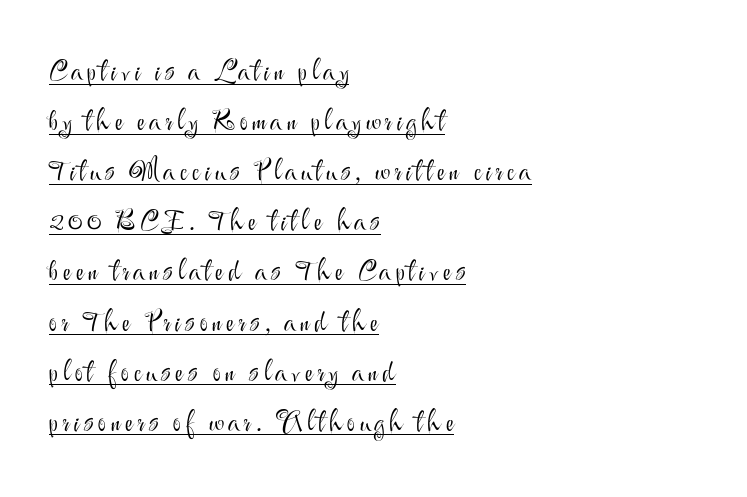
Q: Is the text bold? A: No.
Q: Is the typeface a serif or a sans-serif typeface? A: Sans-serif.
Q: Is the text underlined? A: Yes.
Q: How is the paragraph aligned? A: Left-aligned.
Q: Width (condensed, normal, or wide)? A: Normal.
Q: Stroke contrast? A: Medium.
Q: x-height? A: Small.
Q: Monospaced? A: No.
